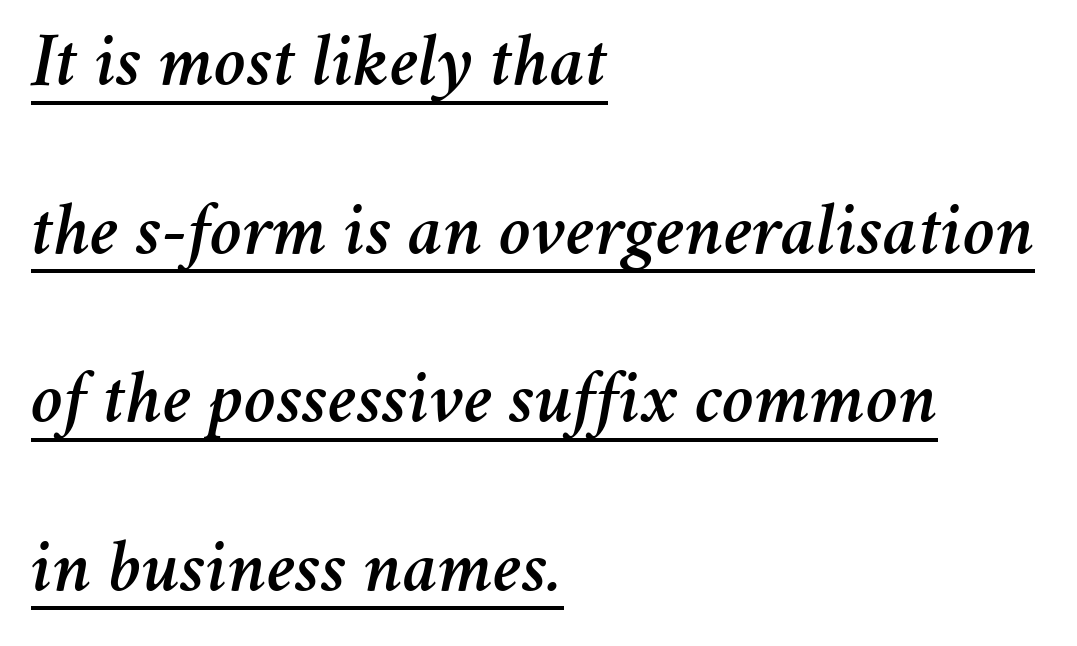
{"italic": "yes", "lean": "right", "slant_degrees": 11, "width": "normal", "stroke_contrast": "medium", "x_height": "medium", "monospaced": "no", "underline": "yes", "align": "left", "line_spacing": "loose", "line_spacing_ratio": 2.19, "letter_spacing": "normal", "letter_spacing_em": 0.0, "glyph_px": 77}
